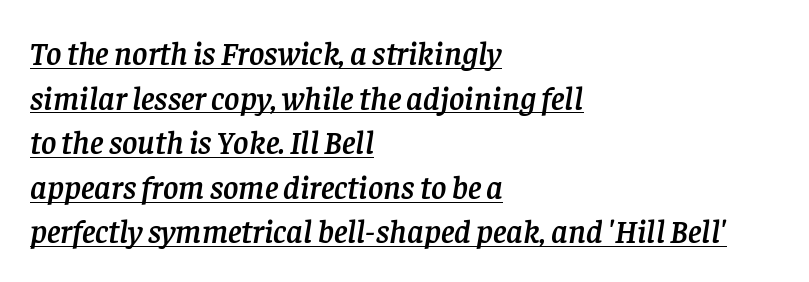
The typesetter chose a ragged-right arrangement here. Posture: slanted. You could call the tracking neutral — neither tight nor loose. Is there much room between lines? A standard amount, neither cramped nor airy. Check where the strokes stop: tiny serifs finish them off.
